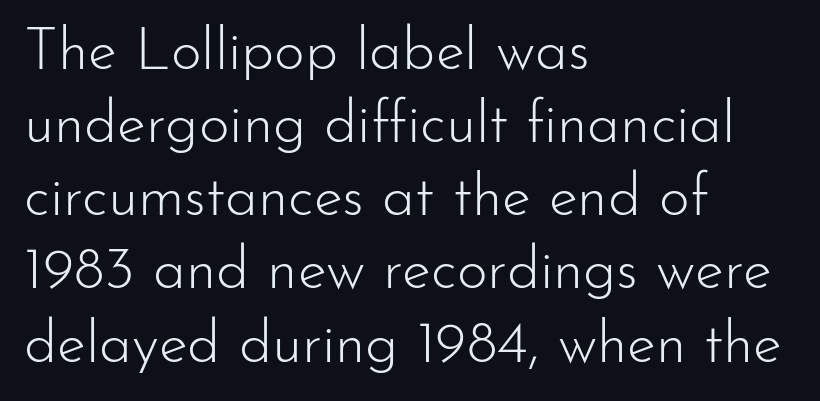
Q: Is the text bold? A: No.
Q: Is the text italic (slanted)? A: No, it is upright.
Q: Is the typeface a serif or a sans-serif typeface? A: Sans-serif.
Q: Is the text underlined? A: No.
Q: How is the paragraph aligned? A: Left-aligned.
Q: Is the spacing between letters normal or unusually wide? A: Normal.
Q: Width (condensed, normal, or wide)? A: Normal.
Q: Stroke contrast? A: Low.
Q: x-height? A: Small.
Q: Monospaced? A: No.
